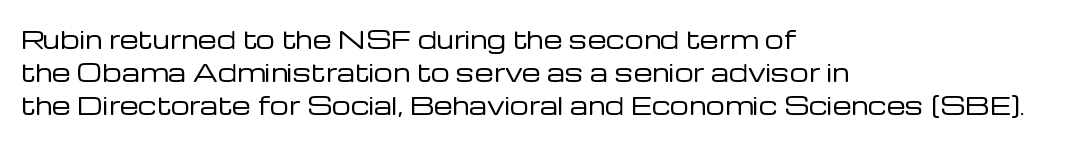
The image shows 24 px text type, upright; set left-aligned, normal line spacing (1.38x), normal letter spacing, not underlined.
